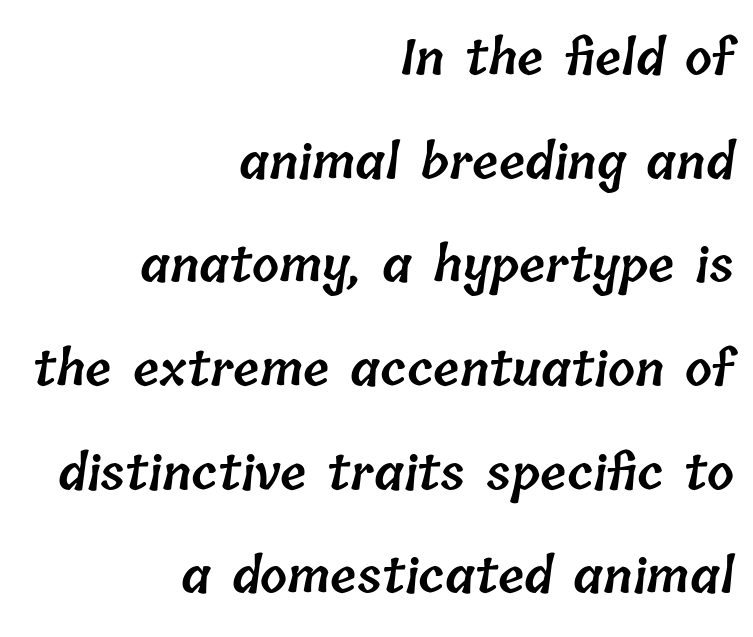
The image shows 48 px semibold type; set right-aligned, loose line spacing (2.16x), normal letter spacing, not underlined; low stroke contrast and a medium x-height.
